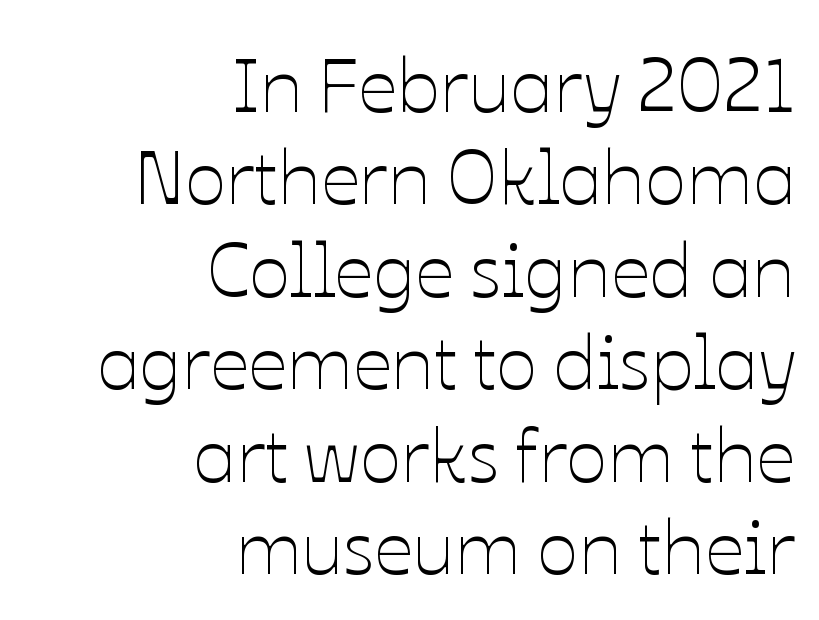
Letter spacing: default. The space beneath each line is pristine and unruled. The rag falls on the left side of this text block. Stroke mass is kept to a normal reading level or below.
